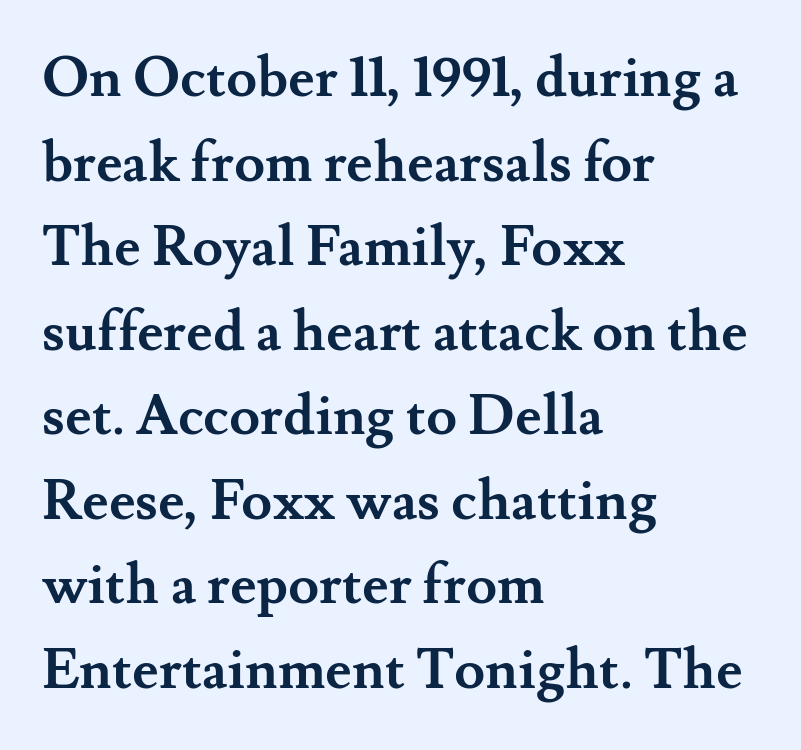
The letters sit at their default tracking, neither squeezed nor spread. Do the characters align in a grid? No, the font is proportional. Any mark beneath the type? The region is blank. Does the weight exceed regular? Yes, all the way to bold.
